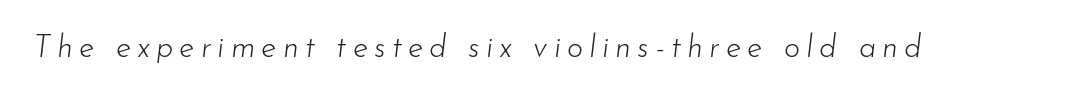
This sample has the flowing, uneven cadence of proportional lettering. Type without underlining. Glyph-to-glyph distance is far greater than everyday printed text. The whole block is typeset with a tilt. The cut favours lightness, reaching ordinary text weight at its darkest.
